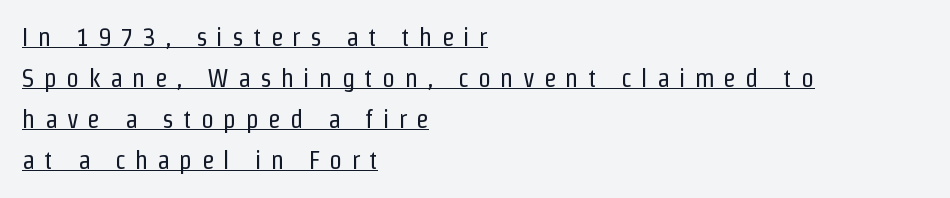
{"italic": "no", "bold": "no", "underline": "yes", "align": "left", "line_spacing": "normal", "line_spacing_ratio": 1.58, "letter_spacing": "wide", "letter_spacing_em": 0.35, "glyph_px": 26}
